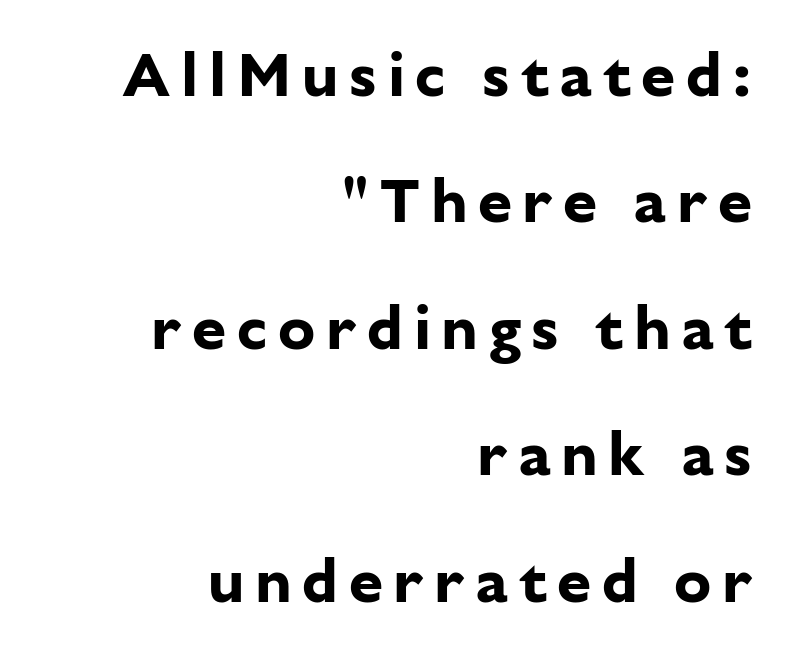
Look at the bottom of the vertical strokes: they stop flat, with no serifs. The compositor pushed each line to the right boundary. Reading down the column, the eye jumps a long way to each next line. Only glyphs here, with clear space below each row.
